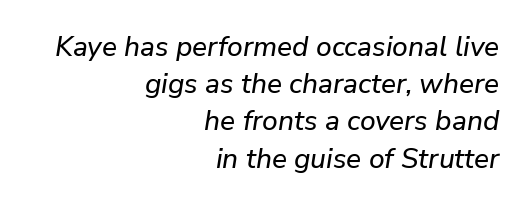
A clean baseline with only descenders dipping below it. Slant detected: the letters are inclined. The lines are quadded right. The face used here is proportionally spaced, like ordinary book or web type. You could call the tracking neutral — neither tight nor loose.
